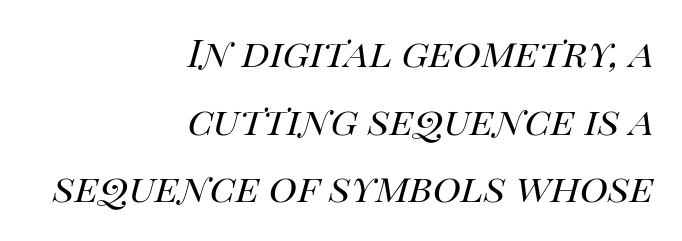
The image shows 48 px regular-weight type, italic (leaning right); set right-aligned, normal line spacing (1.41x), normal letter spacing, not underlined; high stroke contrast and a large x-height.
